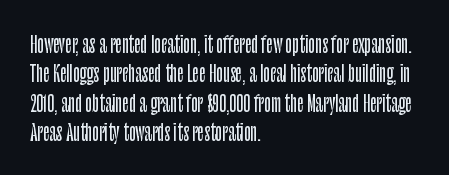
The image shows 22 px text type, upright; set left-aligned, normal line spacing (1.33x), normal letter spacing, not underlined.
